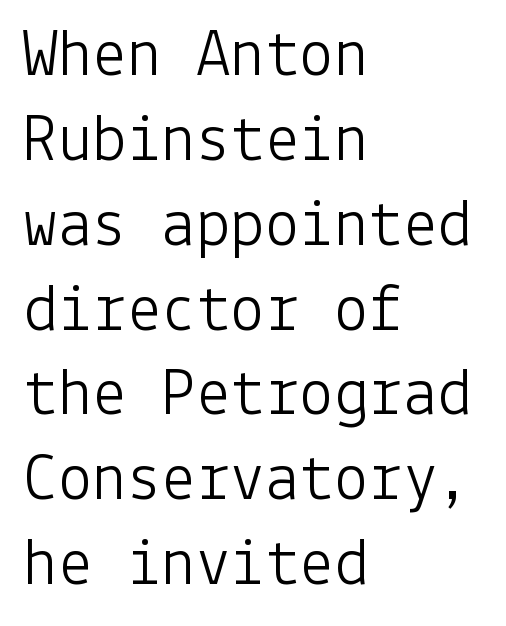
The image shows 69 px light sans-serif type, upright; set left-aligned, line spacing 1.23x, normal letter spacing, not underlined; low stroke contrast and a medium x-height.
